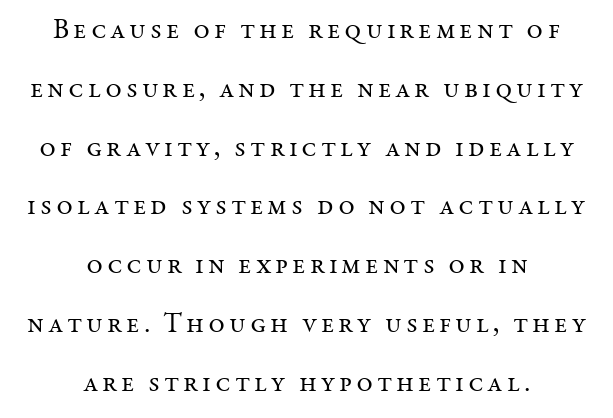
The image shows 28 px regular-weight serif type, upright; set centered, loose line spacing (2.1x), not underlined; medium stroke contrast and a medium x-height.
